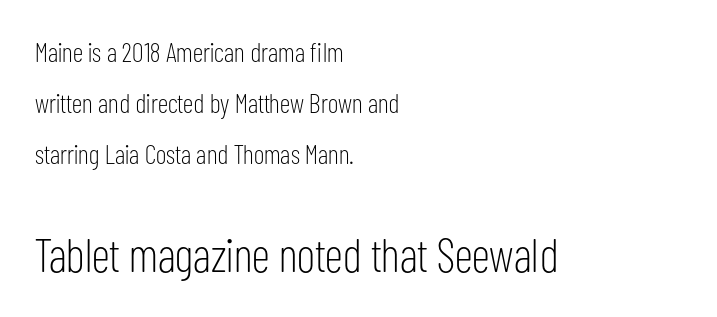
{"serif": "no", "italic": "no", "bold": "no", "weight": "light", "width": "condensed", "stroke_contrast": "low", "x_height": "medium", "monospaced": "no", "underline": "no", "align": "left", "line_spacing_ratio": 1.88, "letter_spacing": "normal", "letter_spacing_em": 0.0, "larger_block": "second", "size_ratio": 1.74, "glyph_px": 47}
